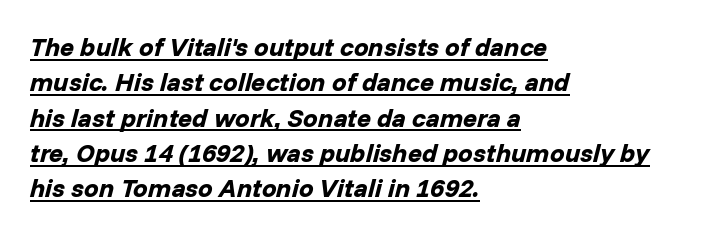
The image shows 26 px bold type, italic (leaning right); set left-aligned, normal line spacing (1.36x), normal letter spacing, underlined.
